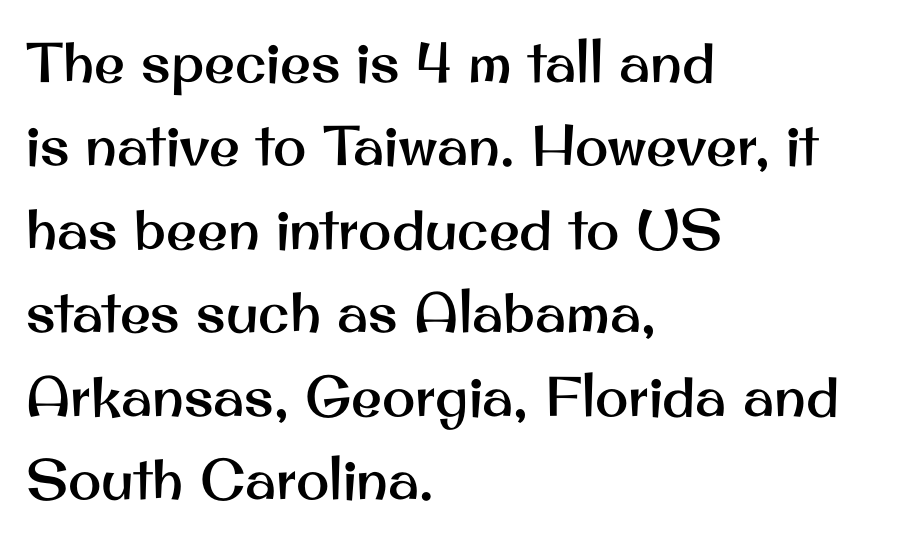
{"serif": "no", "italic": "no", "width": "normal", "stroke_contrast": "medium", "x_height": "small", "monospaced": "no", "underline": "no", "align": "left", "line_spacing": "normal", "line_spacing_ratio": 1.49, "letter_spacing": "normal", "letter_spacing_em": 0.0, "glyph_px": 56}
